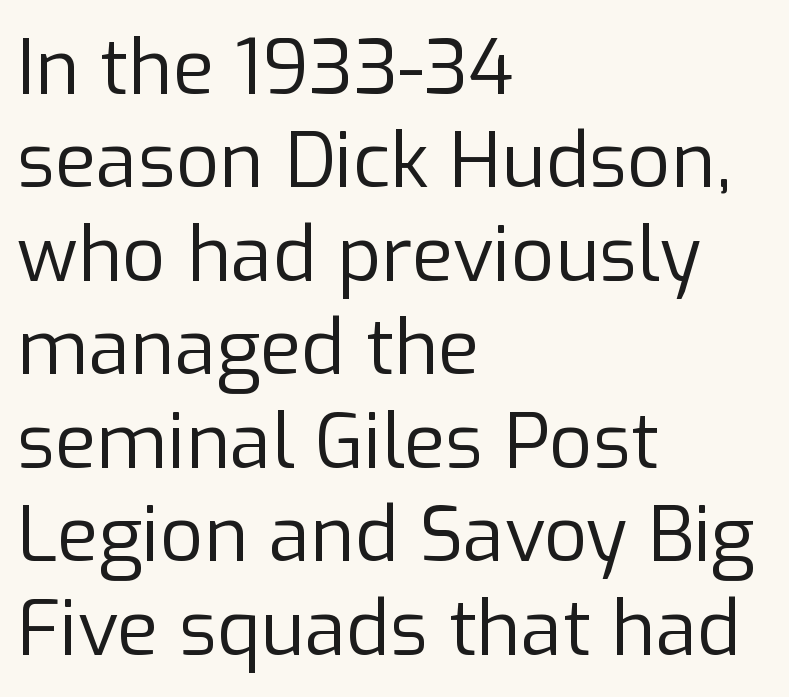
The image shows 76 px regular-weight sans-serif type, upright; set left-aligned, line spacing 1.23x, normal letter spacing, not underlined; low stroke contrast and a medium x-height.
